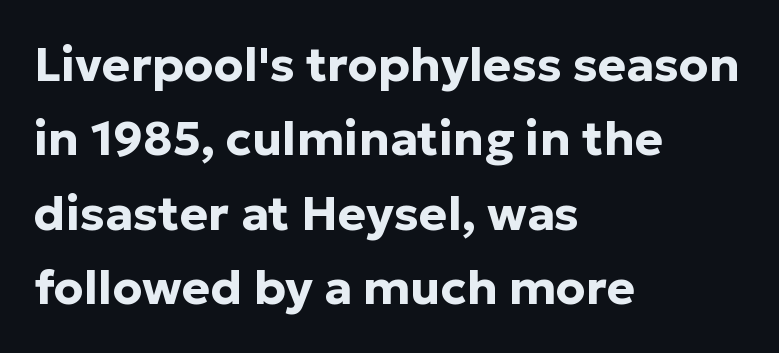
{"serif": "no", "italic": "no", "bold": "yes", "weight": "bold", "width": "normal", "stroke_contrast": "low", "x_height": "medium", "monospaced": "no", "underline": "no", "align": "left", "line_spacing": "normal", "line_spacing_ratio": 1.55, "letter_spacing": "normal", "letter_spacing_em": 0.0, "glyph_px": 48}
